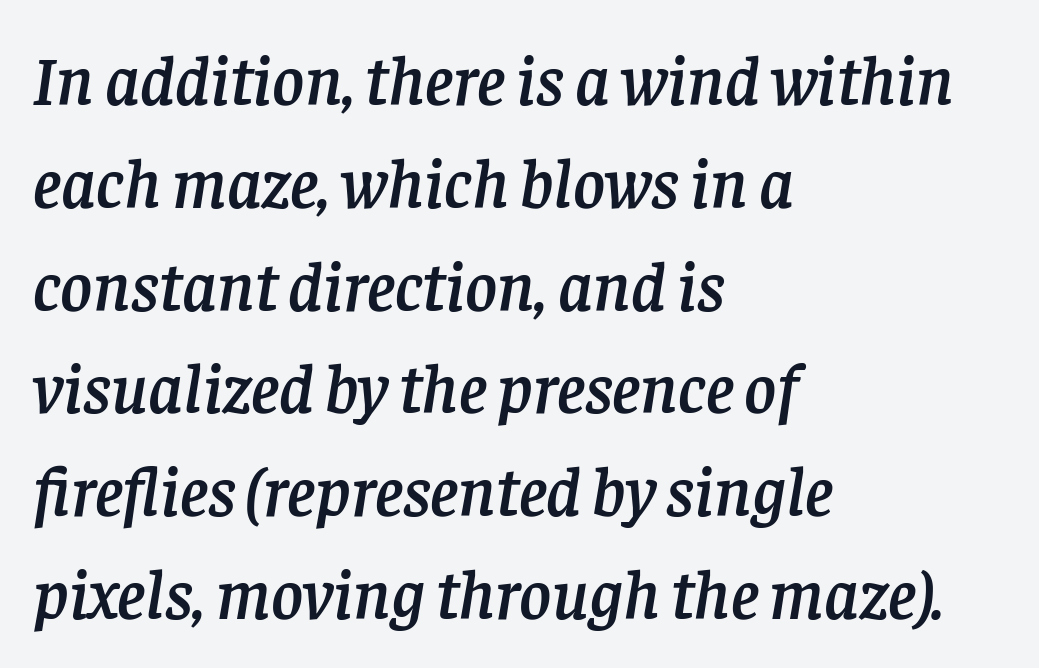
Underline: absent. Note the varied advance widths — an 'i' is clearly narrower than an 'm'. The leading is moderate, giving the passage an even texture. Line starts are locked; line ends wander. A serif font was chosen for this passage. The rendering applies a slant to the glyphs.
